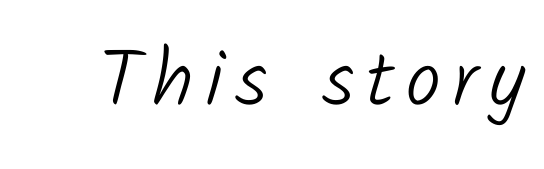
{"serif": "no", "bold": "no", "weight": "light", "width": "normal", "stroke_contrast": "low", "x_height": "medium", "monospaced": "no", "underline": "no", "glyph_px": 80}
